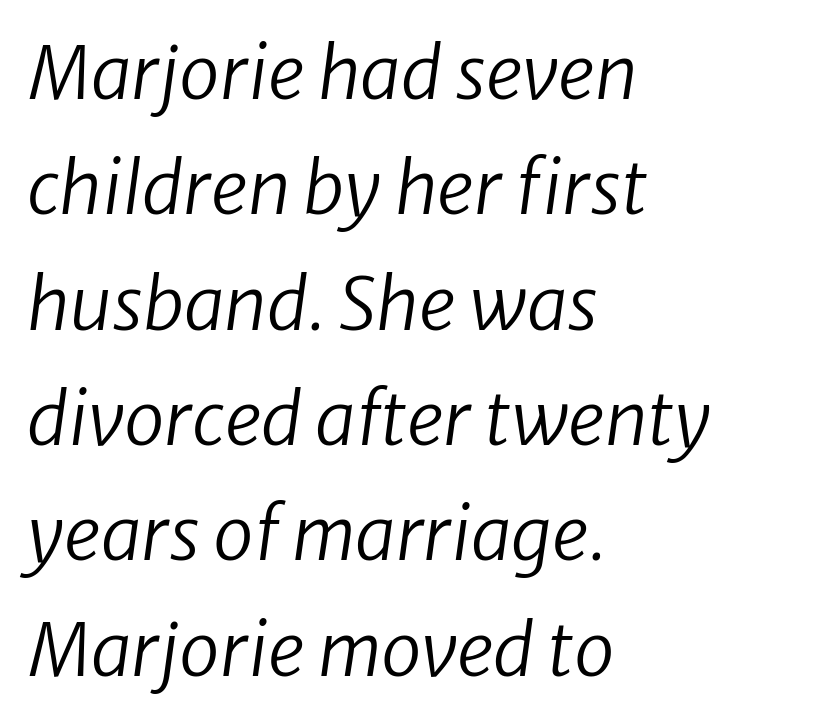
The image shows 73 px regular-weight type, italic (leaning right); set left-aligned, normal line spacing (1.58x), normal letter spacing, not underlined; low stroke contrast and a medium x-height.
